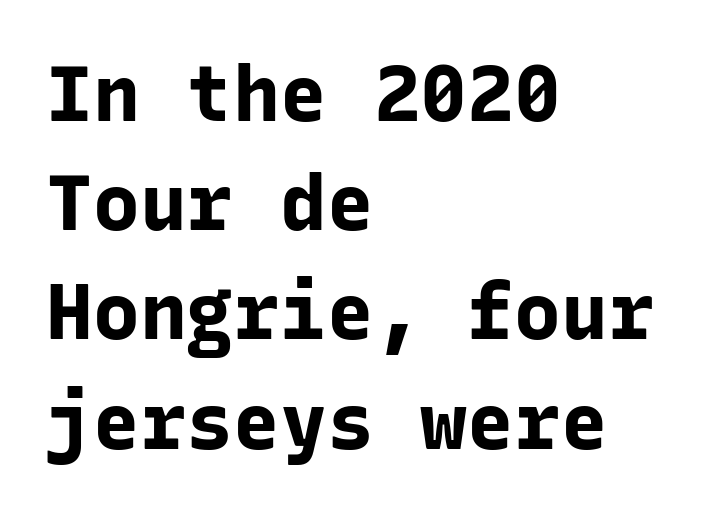
{"serif": "no", "italic": "no", "bold": "yes", "weight": "bold", "width": "normal", "stroke_contrast": "low", "x_height": "medium", "monospaced": "yes", "underline": "no", "align": "left", "line_spacing": "normal", "line_spacing_ratio": 1.4, "letter_spacing": "normal", "letter_spacing_em": 0.0, "glyph_px": 78}
